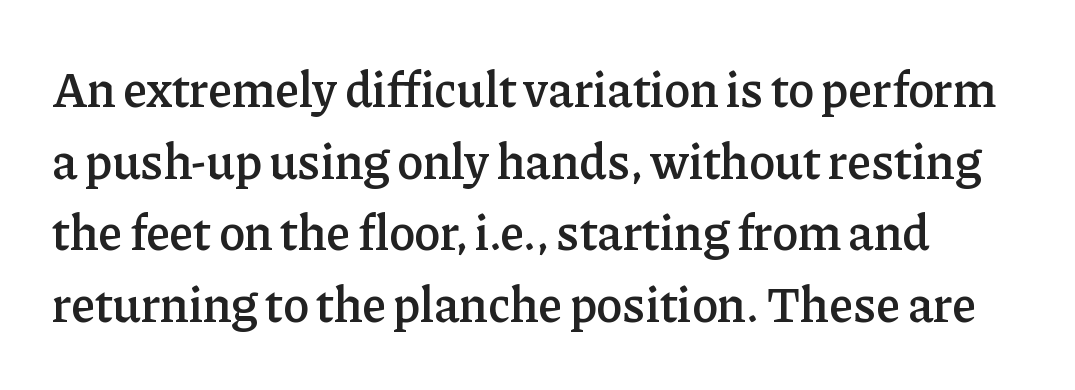
Do the characters align in a grid? No, the font is proportional. Serifs: yes, visible at the terminals of the letterforms. No word sits above an underline. Caption: semibold face, moderately heavy strokes.
